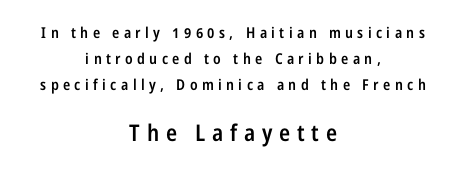
The image shows 23 px text type, upright; set centered, line spacing 1.75x, unusually wide letter spacing (+0.29 em), not underlined; the second (bottom) block is 1.53x larger.
